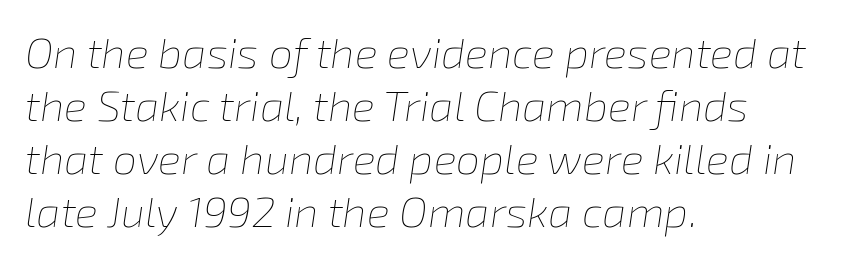
Q: Is the text bold? A: No.
Q: Is the text italic (slanted)? A: Yes, it leans right by about 8 degrees.
Q: Is the text underlined? A: No.
Q: How is the paragraph aligned? A: Left-aligned.
Q: Is the spacing between letters normal or unusually wide? A: Normal.
Q: Width (condensed, normal, or wide)? A: Normal.
Q: Stroke contrast? A: Low.
Q: x-height? A: Medium.
Q: Monospaced? A: No.
